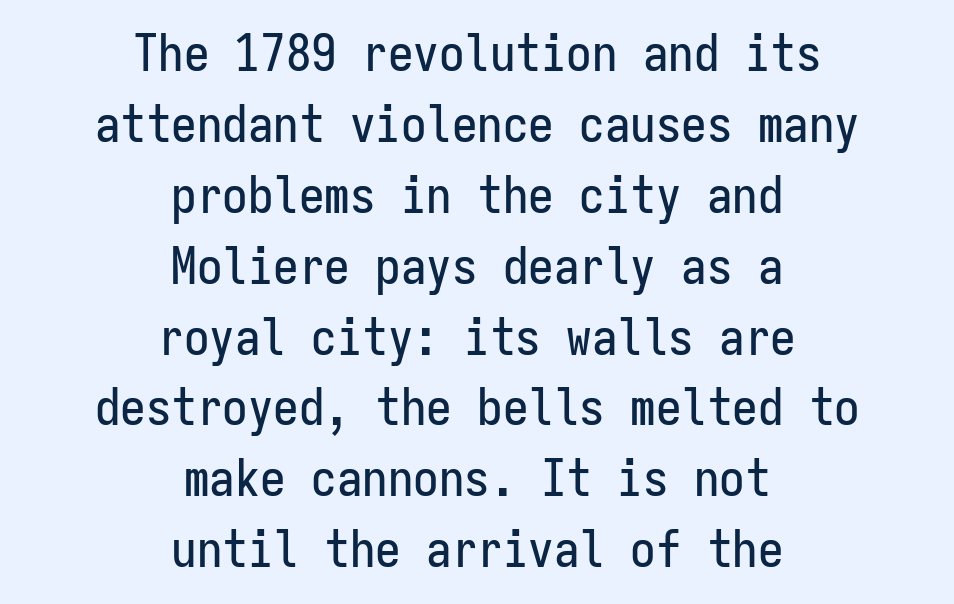
{"serif": "no", "italic": "no", "width": "condensed", "stroke_contrast": "low", "x_height": "medium", "monospaced": "yes", "underline": "no", "align": "center", "line_spacing": "normal", "line_spacing_ratio": 1.39, "letter_spacing": "normal", "letter_spacing_em": 0.0, "glyph_px": 51}
